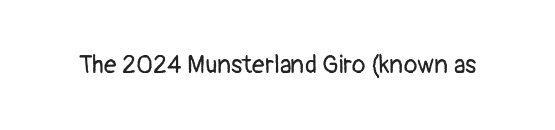
Q: Is the text bold? A: No.
Q: Is the text italic (slanted)? A: No, it is upright.
Q: Is the text underlined? A: No.
Q: Is the spacing between letters normal or unusually wide? A: Normal.
